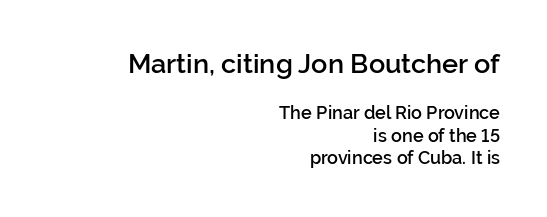
Students, observe: this is what conventionally led text looks like. Compared with a flush-left layout, this one pins lines to the opposite, right side. The gap between lines stays unmarked. Which chunk is bigger? The first one — the top block dwarfs the bottom. This is the regular roman posture of the typeface.
